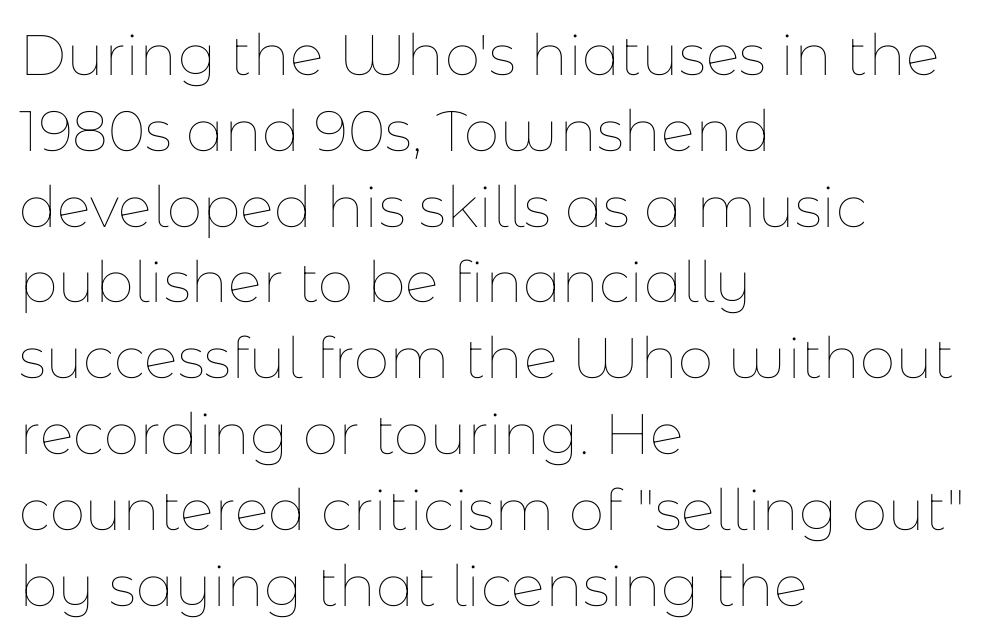
{"italic": "no", "bold": "no", "weight": "thin", "width": "normal", "stroke_contrast": "low", "x_height": "medium", "monospaced": "no", "underline": "no", "align": "left", "line_spacing": "normal", "line_spacing_ratio": 1.33, "letter_spacing": "normal", "letter_spacing_em": 0.0, "glyph_px": 57}
